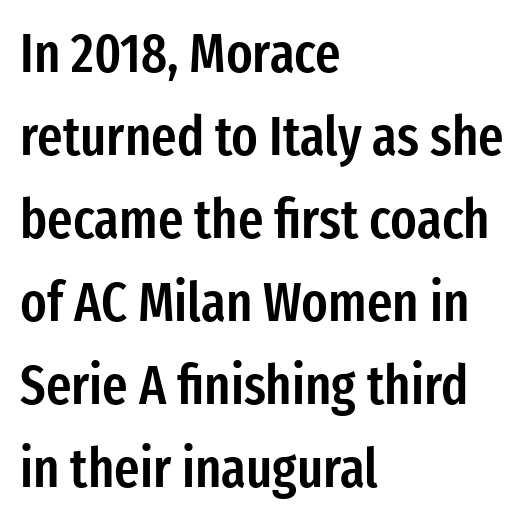
The image shows 55 px semibold, condensed sans-serif type, upright; set left-aligned, normal line spacing (1.51x), normal letter spacing, not underlined; low stroke contrast and a medium x-height.
